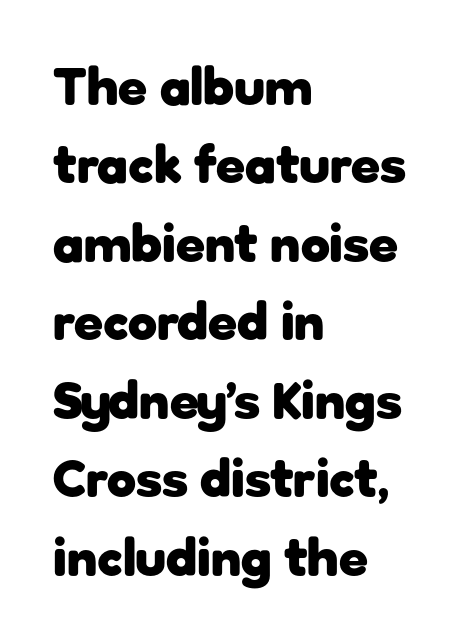
{"serif": "no", "italic": "no", "bold": "yes", "weight": "heavy", "width": "normal", "stroke_contrast": "low", "x_height": "medium", "monospaced": "no", "underline": "no", "align": "left", "line_spacing": "normal", "line_spacing_ratio": 1.48, "letter_spacing": "normal", "letter_spacing_em": 0.0, "glyph_px": 53}
